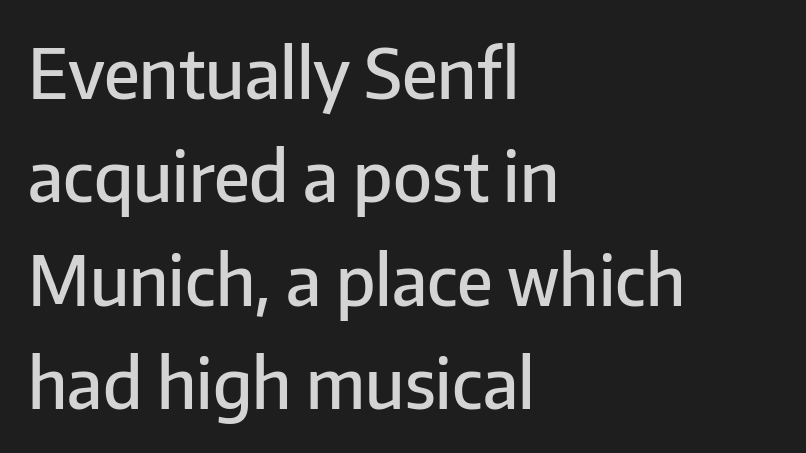
{"serif": "no", "italic": "no", "bold": "semi", "weight": "semibold", "width": "normal", "stroke_contrast": "low", "x_height": "medium", "monospaced": "no", "underline": "no", "align": "left", "line_spacing": "normal", "line_spacing_ratio": 1.52, "letter_spacing": "normal", "letter_spacing_em": 0.0, "glyph_px": 68}
